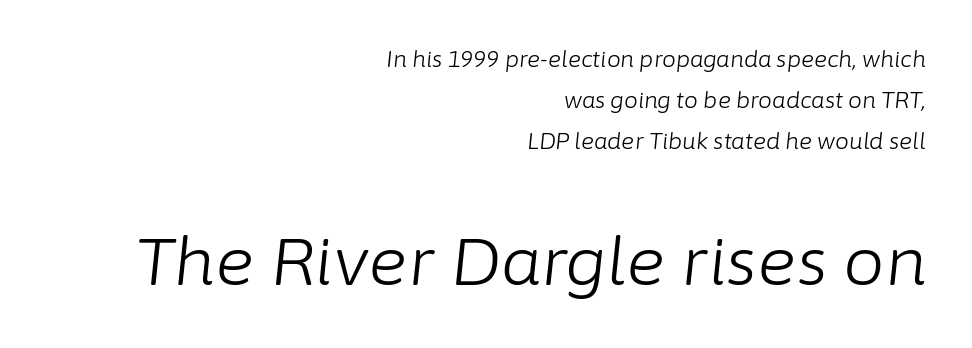
Q: Is the text bold? A: No.
Q: Is the text italic (slanted)? A: Yes, it leans right by about 6 degrees.
Q: Is the text underlined? A: No.
Q: How is the paragraph aligned? A: Right-aligned.
Q: Is the spacing between letters normal or unusually wide? A: Normal.
Q: Which block of text is set in a larger size, the first (top) or the second (bottom)? A: The second (bottom) one.
Q: Width (condensed, normal, or wide)? A: Normal.
Q: Stroke contrast? A: Low.
Q: x-height? A: Medium.
Q: Monospaced? A: No.
